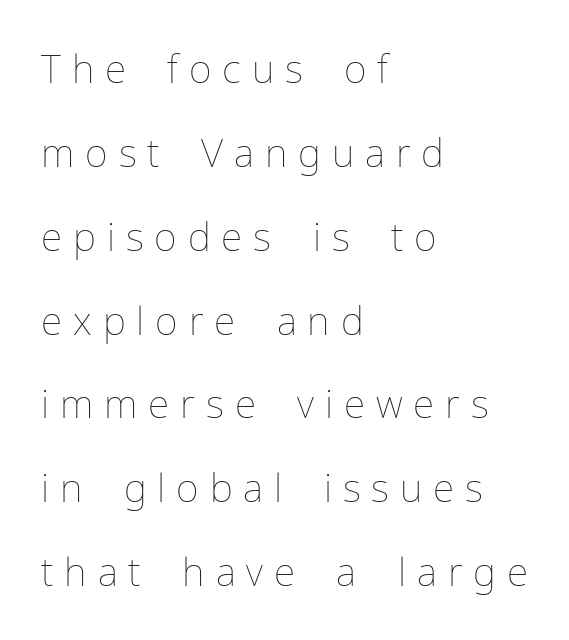
Q: Is the text bold? A: No.
Q: Is the text italic (slanted)? A: No, it is upright.
Q: Is the text underlined? A: No.
Q: How is the paragraph aligned? A: Left-aligned.
Q: Is the spacing between letters normal or unusually wide? A: Unusually wide.
Q: Is the spacing between lines tight, normal or loose? A: Loose.
Q: Width (condensed, normal, or wide)? A: Normal.
Q: Stroke contrast? A: Low.
Q: x-height? A: Medium.
Q: Monospaced? A: No.
